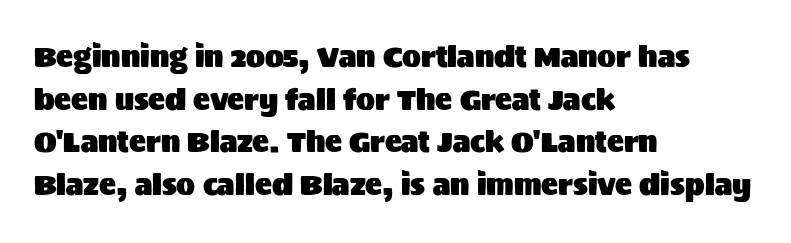
Spacing verdict: proportional, widths tailored to each character. Does the copy run flush right? No — it runs flush left. Observe the ordinary spacing: letters are neighbours, not strangers. Unlike italic type, these characters show no tilt at all. Regarding leading, the lines here are spaced in the standard way.
